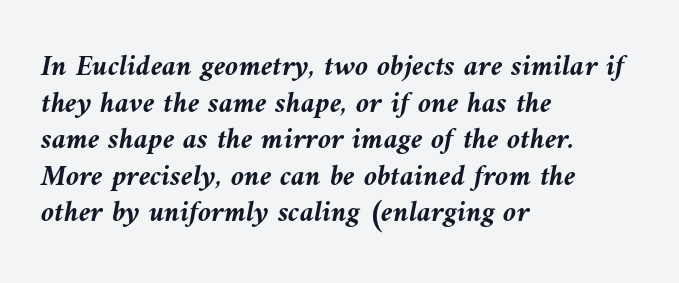
The image shows 30 px semibold type, italic (leaning left); set left-aligned, line spacing 1.22x, normal letter spacing, not underlined; medium stroke contrast and a medium x-height.
